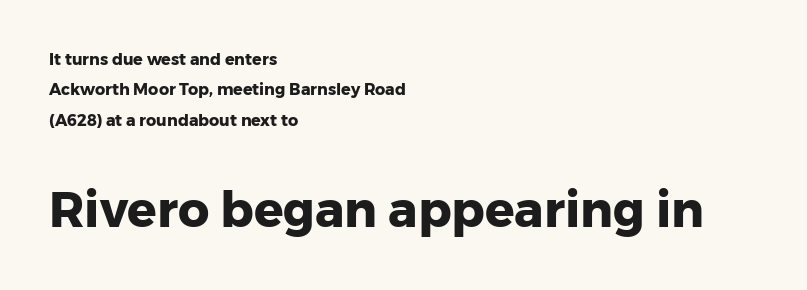
Each letter keeps its own natural width here, so spacing adapts to shape. The lettering holds an erect, upright posture throughout. Check under the words: just untouched page. In terms of letterform style, serifs are entirely absent. The later block is typeset at a bigger size than the earlier block.
